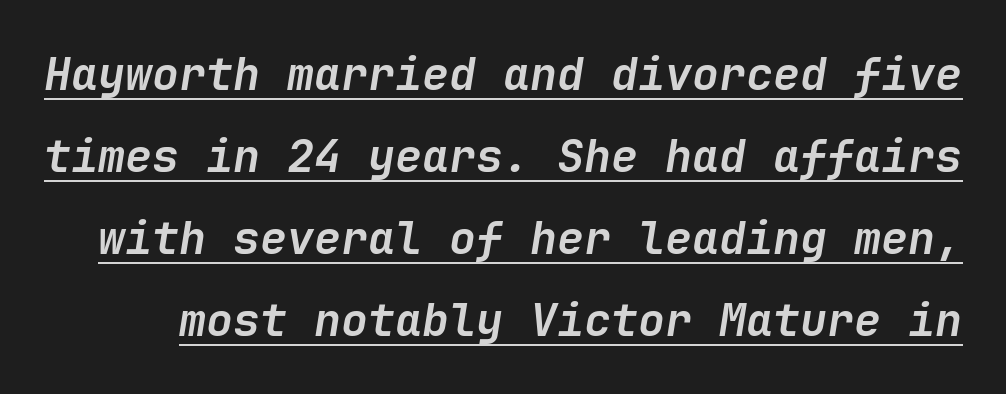
Q: Is the text bold? A: Yes.
Q: Is the text italic (slanted)? A: Yes, it leans right by about 9 degrees.
Q: Is the text underlined? A: Yes.
Q: Is the spacing between letters normal or unusually wide? A: Normal.
Q: Width (condensed, normal, or wide)? A: Normal.
Q: Stroke contrast? A: Low.
Q: x-height? A: Medium.
